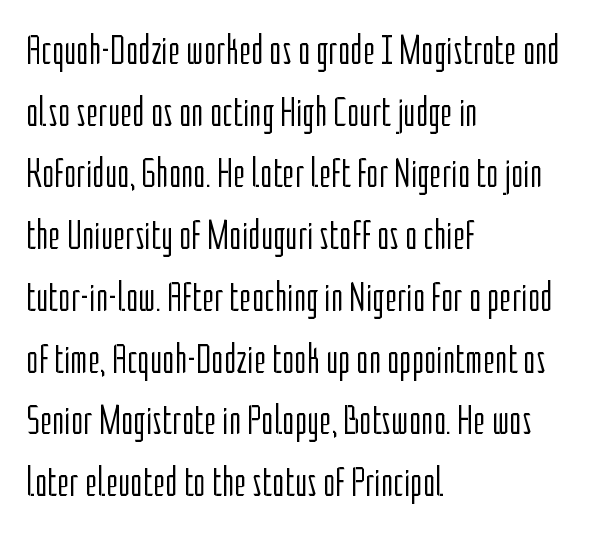
{"serif": "no", "italic": "no", "bold": "no", "weight": "light", "width": "condensed", "stroke_contrast": "low", "x_height": "medium", "monospaced": "no", "underline": "no", "align": "left", "line_spacing": "normal", "line_spacing_ratio": 1.47, "letter_spacing": "normal", "letter_spacing_em": 0.0, "glyph_px": 42}
